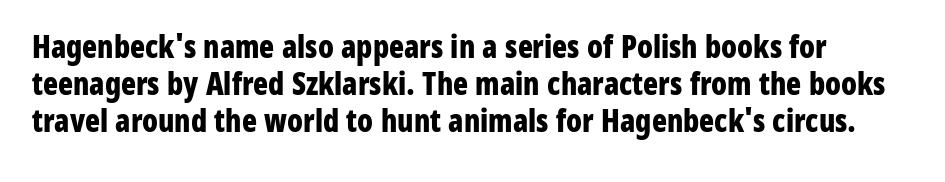
This rendering employs a face without finishing strokes, i.e., a sans-serif. The letters advance in unequal steps, a hallmark of proportional type. Inter-character spacing is left at the font's built-in metrics. Posture: vertical. Underline: absent.
